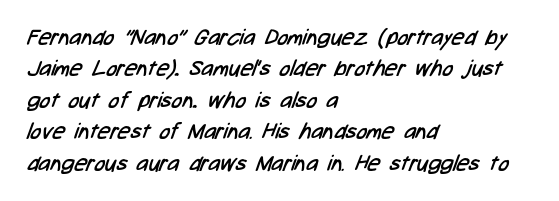
The image shows 22 px text type; set left-aligned, normal line spacing (1.43x), normal letter spacing, not underlined.
